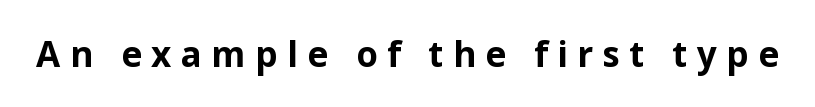
The image shows 35 px bold sans-serif type, upright; set unusually wide letter spacing (+0.27 em), not underlined; low stroke contrast and a medium x-height.
